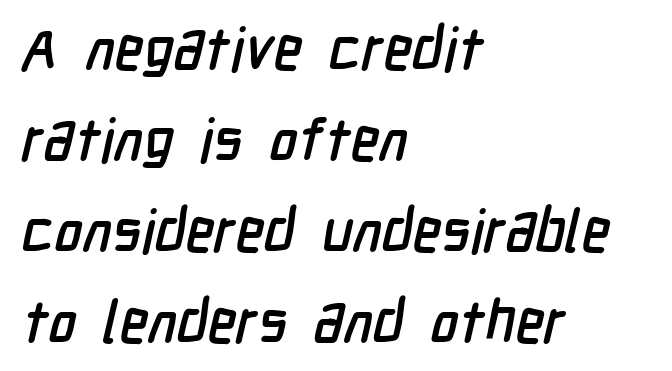
{"serif": "no", "width": "condensed", "stroke_contrast": "low", "x_height": "medium", "monospaced": "no", "underline": "no", "align": "left", "line_spacing": "normal", "line_spacing_ratio": 1.54, "letter_spacing": "normal", "letter_spacing_em": 0.0, "glyph_px": 59}
